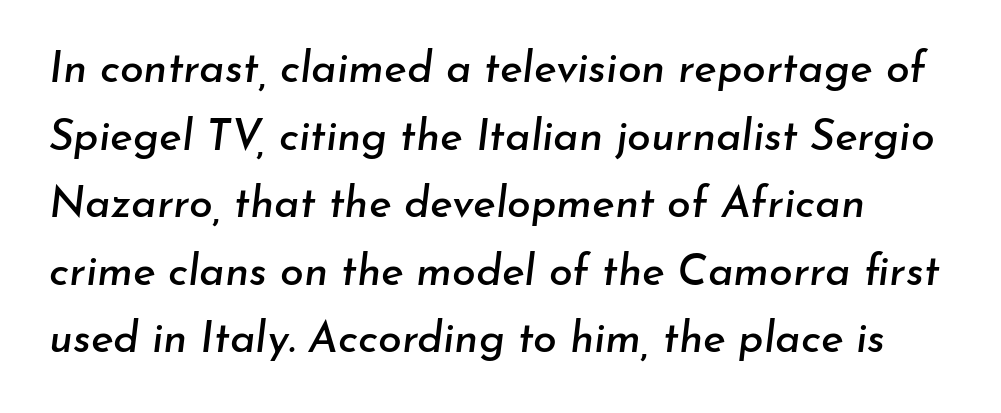
{"italic": "yes", "lean": "right", "slant_degrees": 7, "width": "normal", "stroke_contrast": "low", "x_height": "small", "monospaced": "no", "underline": "no", "line_spacing": "normal", "line_spacing_ratio": 1.57, "letter_spacing": "normal", "letter_spacing_em": 0.0, "glyph_px": 43}
